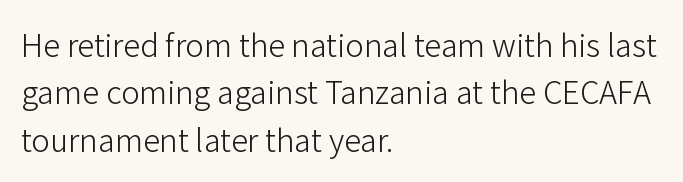
Q: Is the text bold? A: No.
Q: Is the text italic (slanted)? A: No, it is upright.
Q: Is the typeface a serif or a sans-serif typeface? A: Sans-serif.
Q: Is the text underlined? A: No.
Q: How is the paragraph aligned? A: Left-aligned.
Q: Is the spacing between letters normal or unusually wide? A: Normal.
Q: Is the spacing between lines tight, normal or loose? A: Normal.
Q: Width (condensed, normal, or wide)? A: Normal.
Q: Stroke contrast? A: Low.
Q: x-height? A: Medium.
Q: Monospaced? A: No.
